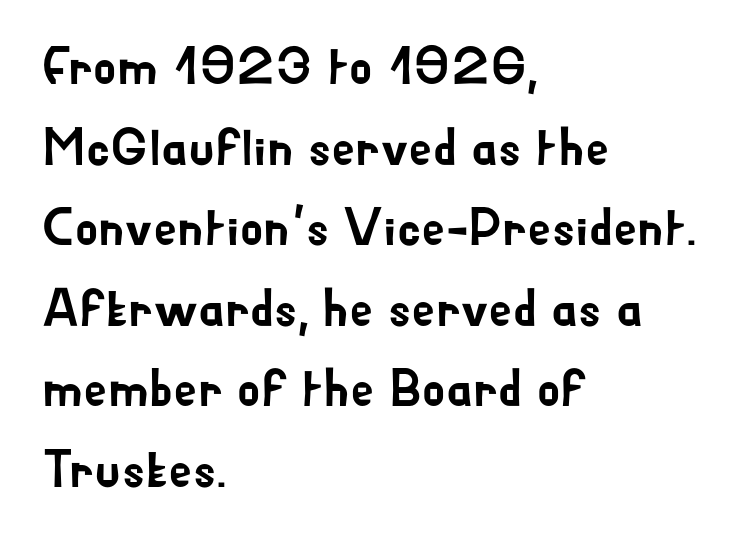
Q: Is the text italic (slanted)? A: No, it is upright.
Q: Is the typeface a serif or a sans-serif typeface? A: Sans-serif.
Q: Is the text underlined? A: No.
Q: How is the paragraph aligned? A: Left-aligned.
Q: Is the spacing between letters normal or unusually wide? A: Normal.
Q: Is the spacing between lines tight, normal or loose? A: Normal.
Q: Width (condensed, normal, or wide)? A: Normal.
Q: Stroke contrast? A: Low.
Q: x-height? A: Small.
Q: Monospaced? A: No.
